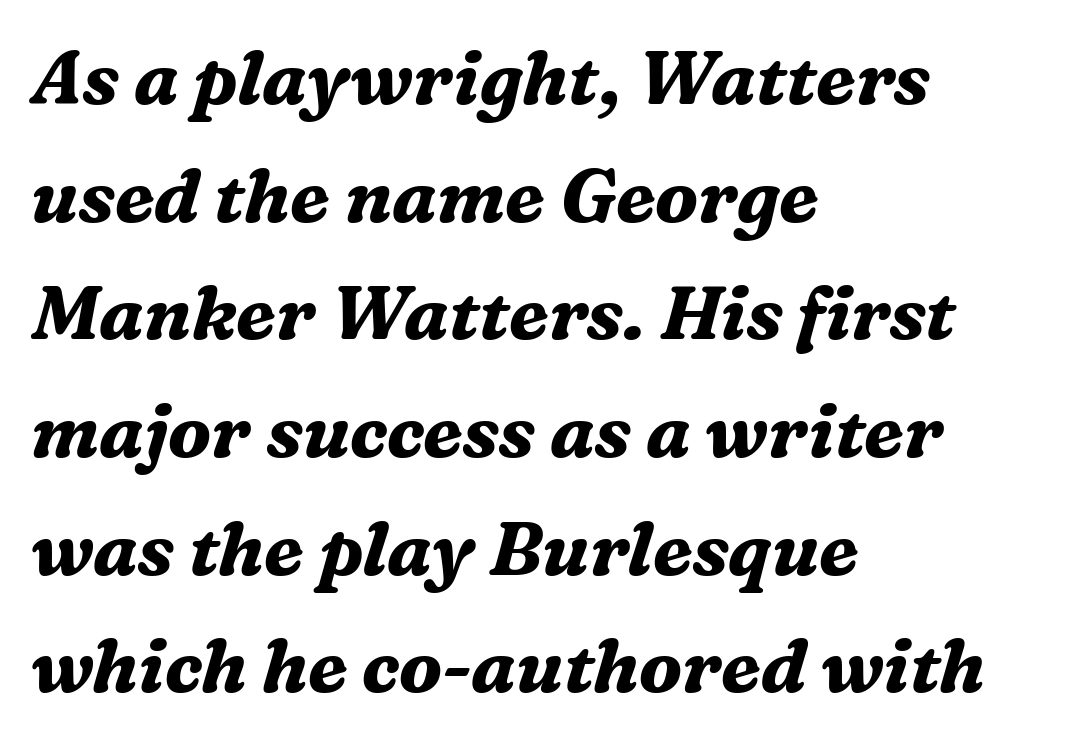
The image shows 74 px bold serif type, italic (leaning right); set left-aligned, normal line spacing (1.59x), normal letter spacing, not underlined; medium stroke contrast and a medium x-height.
